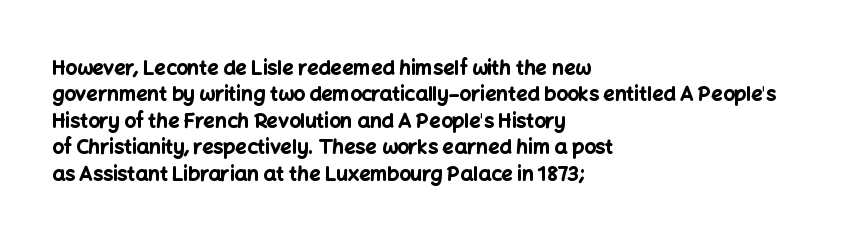
The image shows 20 px bold type, upright; set left-aligned, normal line spacing (1.32x), normal letter spacing, not underlined.
